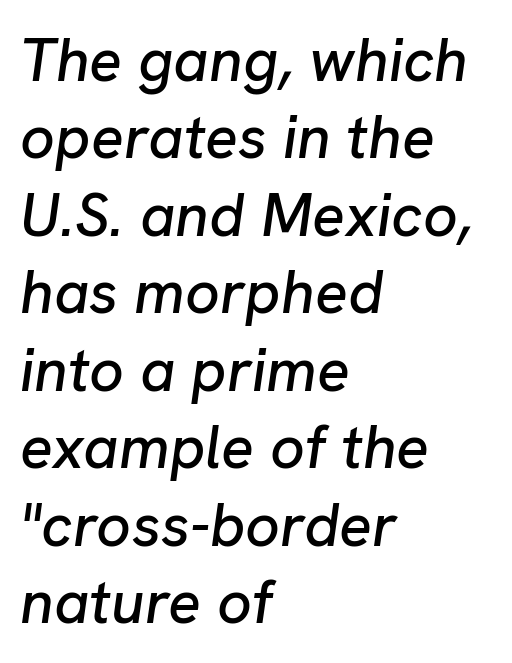
Q: Is the text italic (slanted)? A: Yes, it leans right by about 8 degrees.
Q: Is the text underlined? A: No.
Q: How is the paragraph aligned? A: Left-aligned.
Q: Is the spacing between letters normal or unusually wide? A: Normal.
Q: Is the spacing between lines tight, normal or loose? A: Normal.
Q: Width (condensed, normal, or wide)? A: Normal.
Q: Stroke contrast? A: Low.
Q: x-height? A: Medium.
Q: Monospaced? A: No.
